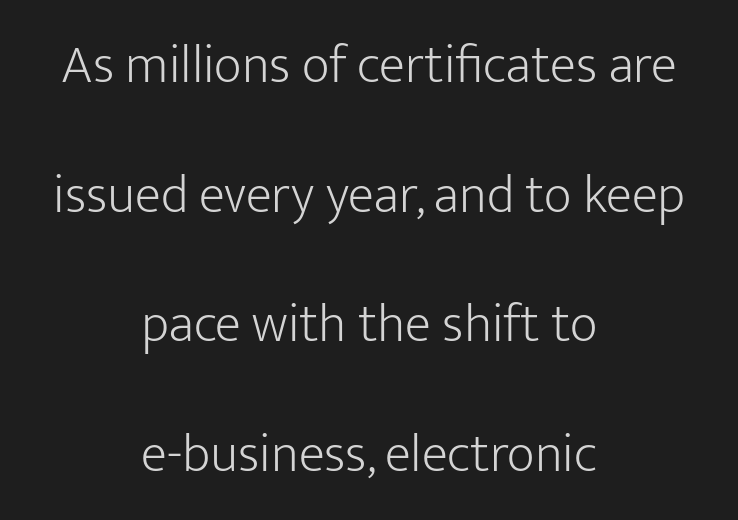
{"serif": "no", "italic": "no", "bold": "no", "weight": "light", "width": "normal", "stroke_contrast": "low", "x_height": "medium", "monospaced": "no", "underline": "no", "align": "center", "line_spacing": "loose", "line_spacing_ratio": 2.4, "letter_spacing": "normal", "letter_spacing_em": 0.0, "glyph_px": 54}
